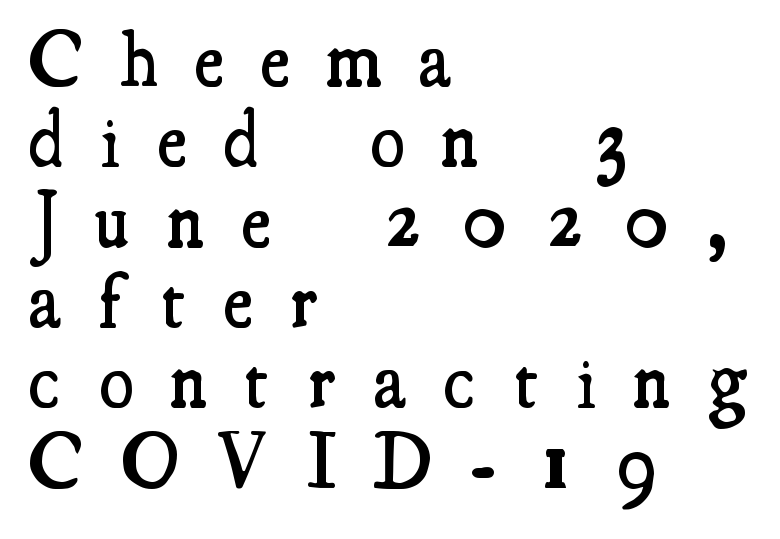
Descender tails drop into unmarked territory. Here the glyphs are tracked loosely, breaking word shapes into spaced letters. Tall strokes in this sample are plumb rather than angled. The line-height multiplier appears low, near solid setting. I'd call this a serif setting — the letters wear small feet. This rendering uses left alignment, leaving the right contour irregular.
